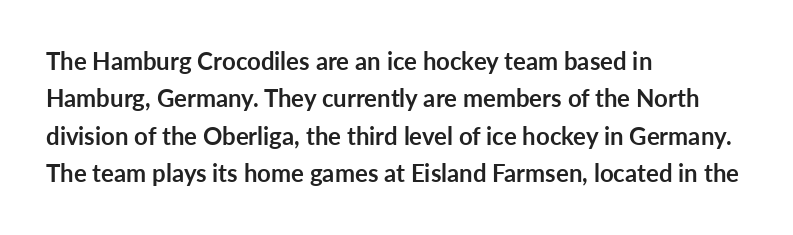
{"italic": "no", "bold": "yes", "underline": "no", "align": "left", "line_spacing": "normal", "line_spacing_ratio": 1.56, "letter_spacing": "normal", "letter_spacing_em": 0.0, "glyph_px": 24}
